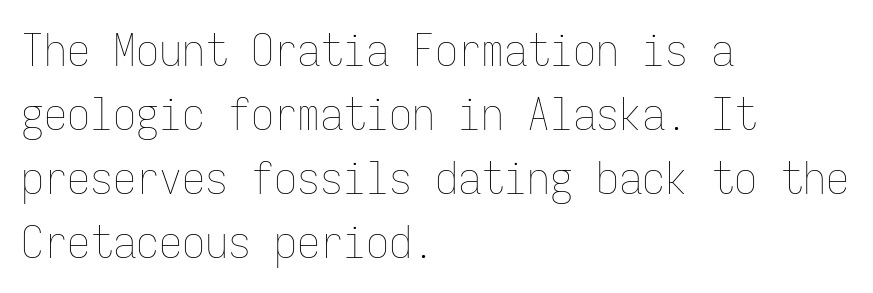
Q: Is the text bold? A: No.
Q: Is the text italic (slanted)? A: No, it is upright.
Q: Is the text underlined? A: No.
Q: How is the paragraph aligned? A: Left-aligned.
Q: Is the spacing between letters normal or unusually wide? A: Normal.
Q: Is the spacing between lines tight, normal or loose? A: Normal.
Q: Width (condensed, normal, or wide)? A: Condensed.
Q: Stroke contrast? A: Low.
Q: x-height? A: Medium.
Q: Monospaced? A: Yes.
